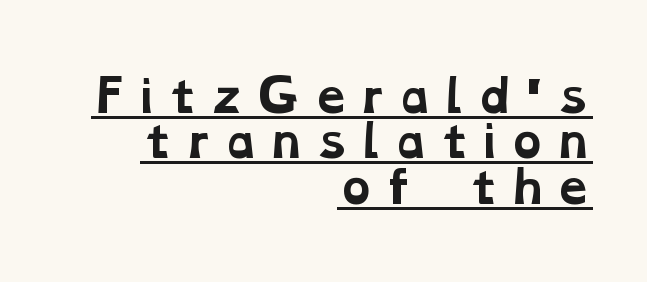
Q: Is the text bold? A: Yes.
Q: Is the typeface a serif or a sans-serif typeface? A: Serif.
Q: Is the text underlined? A: Yes.
Q: How is the paragraph aligned? A: Right-aligned.
Q: Is the spacing between lines tight, normal or loose? A: Tight.
Q: Width (condensed, normal, or wide)? A: Wide.
Q: Stroke contrast? A: Low.
Q: x-height? A: Medium.
Q: Monospaced? A: No.
